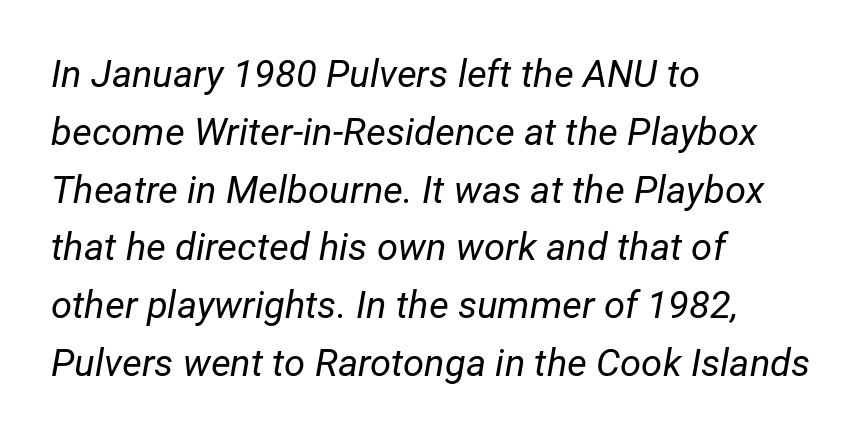
Vertical spacing — default. The passage shown leans; its letterforms are oblique. Character widths vary here, with narrow letters taking less room than wide ones. Layout note: lines flush left. Underline: absent. These lines keep a tight, regular rhythm from letter to letter.
